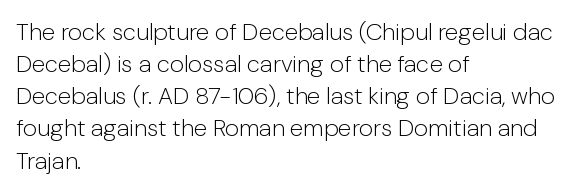
Q: Is the text bold? A: No.
Q: Is the text italic (slanted)? A: No, it is upright.
Q: Is the text underlined? A: No.
Q: How is the paragraph aligned? A: Left-aligned.
Q: Is the spacing between letters normal or unusually wide? A: Normal.
Q: Is the spacing between lines tight, normal or loose? A: Normal.
